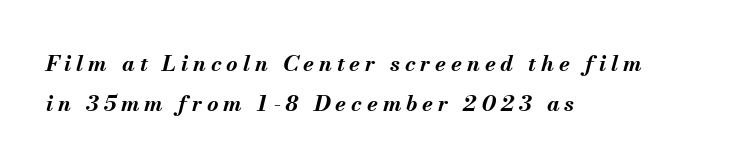
The image shows 22 px bold type, italic (leaning right); set left-aligned, line spacing 1.81x, unusually wide letter spacing (+0.22 em), not underlined.
